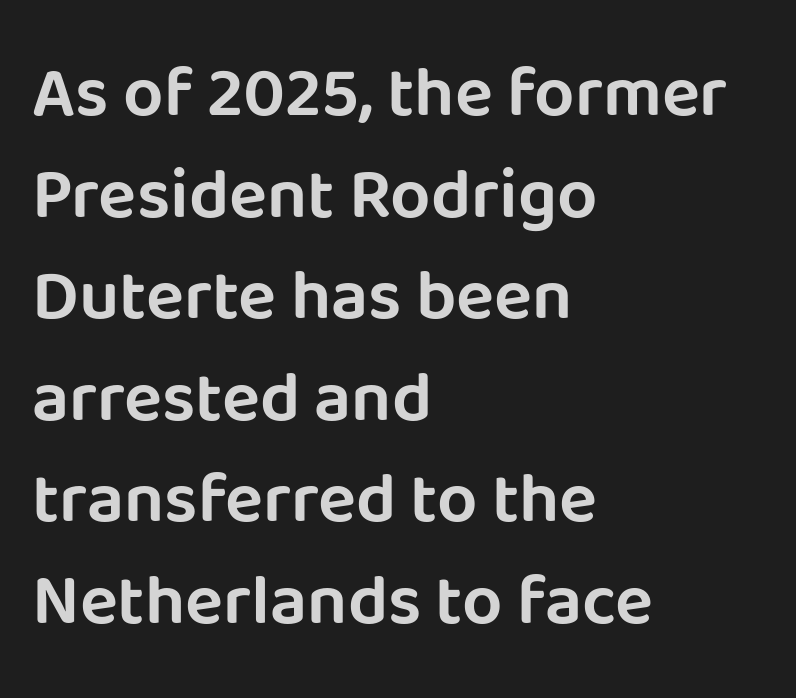
Q: Is the text italic (slanted)? A: No, it is upright.
Q: Is the typeface a serif or a sans-serif typeface? A: Sans-serif.
Q: Is the text underlined? A: No.
Q: How is the paragraph aligned? A: Left-aligned.
Q: Is the spacing between letters normal or unusually wide? A: Normal.
Q: Is the spacing between lines tight, normal or loose? A: Normal.
Q: Width (condensed, normal, or wide)? A: Normal.
Q: Stroke contrast? A: Low.
Q: x-height? A: Large.
Q: Monospaced? A: No.
